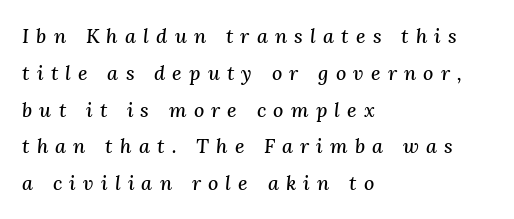
{"italic": "yes", "lean": "right", "slant_degrees": 3, "underline": "no", "align": "left", "line_spacing_ratio": 1.84, "letter_spacing": "wide", "letter_spacing_em": 0.36, "glyph_px": 20}
